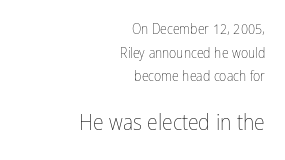
Posture: straight, roman, zero tilt. Type without underlining. The more generous point size was reserved for the lower chunk. Weight: in the light-to-regular range.
